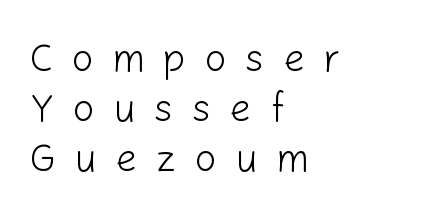
Q: Is the text bold? A: No.
Q: Is the text italic (slanted)? A: No, it is upright.
Q: Is the typeface a serif or a sans-serif typeface? A: Sans-serif.
Q: Is the text underlined? A: No.
Q: How is the paragraph aligned? A: Left-aligned.
Q: Is the spacing between letters normal or unusually wide? A: Unusually wide.
Q: Is the spacing between lines tight, normal or loose? A: Normal.
Q: Width (condensed, normal, or wide)? A: Normal.
Q: Stroke contrast? A: Low.
Q: x-height? A: Medium.
Q: Monospaced? A: No.
